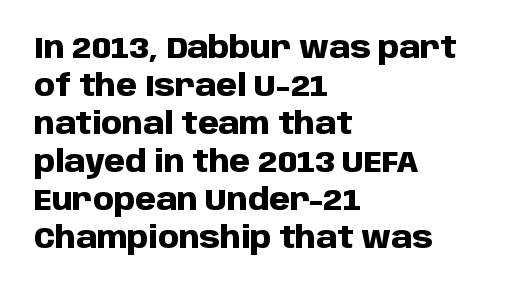
The image shows 30 px heavy sans-serif type, upright; set left-aligned, normal line spacing (1.27x), normal letter spacing, not underlined; low stroke contrast and a large x-height.
